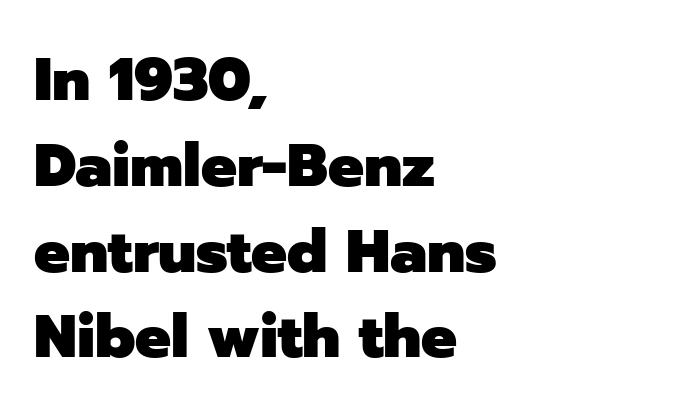
The image shows 60 px heavy sans-serif type, upright; set left-aligned, normal line spacing (1.43x), normal letter spacing, not underlined; low stroke contrast and a medium x-height.
